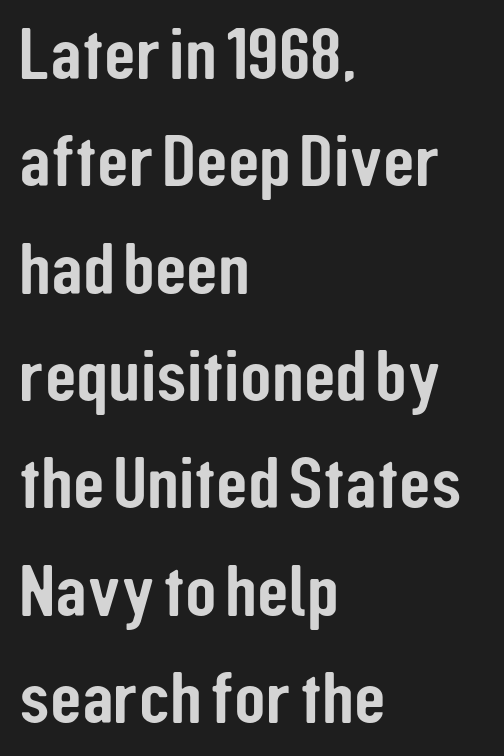
{"serif": "no", "italic": "no", "width": "condensed", "stroke_contrast": "low", "x_height": "medium", "monospaced": "no", "underline": "no", "align": "left", "line_spacing": "normal", "line_spacing_ratio": 1.47, "letter_spacing": "normal", "letter_spacing_em": 0.0, "glyph_px": 73}
